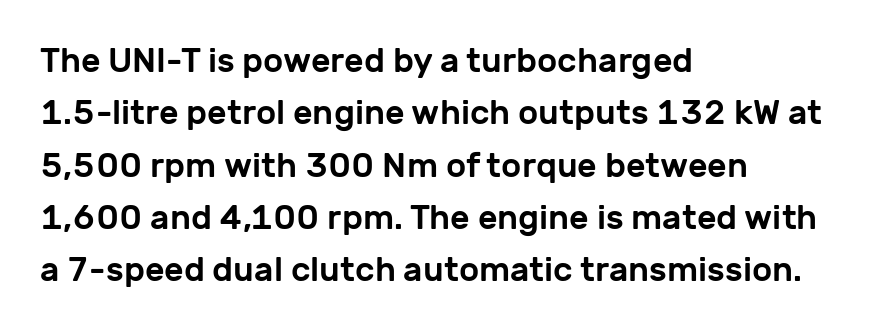
The image shows 34 px sans-serif type, upright; set left-aligned, normal line spacing (1.54x), normal letter spacing, not underlined; low stroke contrast and a medium x-height.
